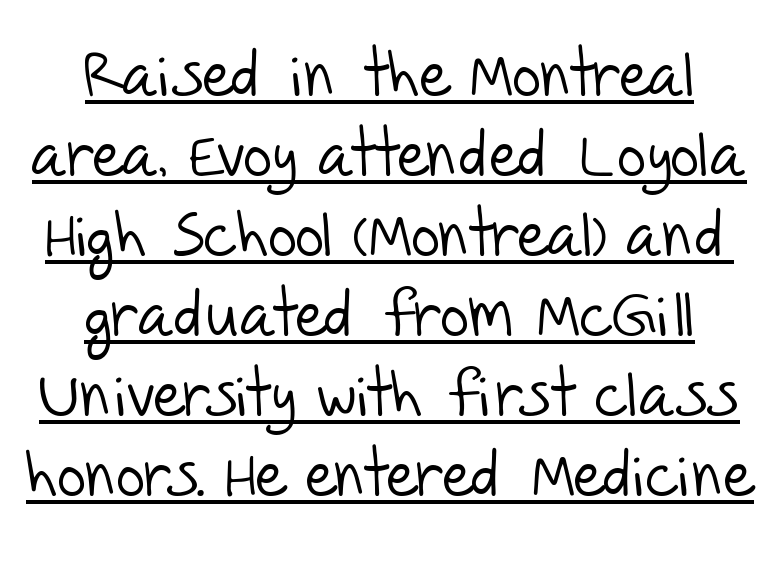
Regarding serifs, this sample does without them. The rendering uses the underline text-decoration. The weight tops out at a normal text grade. The horizontal fit of the characters is conventional and even.
